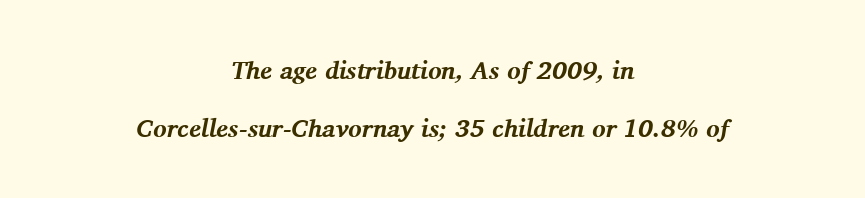
Q: Is the text bold? A: Yes.
Q: Is the text italic (slanted)? A: Yes, it leans right by about 11 degrees.
Q: Is the text underlined? A: No.
Q: How is the paragraph aligned? A: Centered.
Q: Is the spacing between letters normal or unusually wide? A: Normal.
Q: Is the spacing between lines tight, normal or loose? A: Loose.
